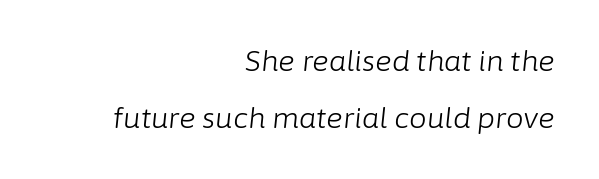
Q: Is the text bold? A: No.
Q: Is the text italic (slanted)? A: Yes, it leans right by about 6 degrees.
Q: Is the text underlined? A: No.
Q: How is the paragraph aligned? A: Right-aligned.
Q: Is the spacing between letters normal or unusually wide? A: Normal.
Q: Is the spacing between lines tight, normal or loose? A: Loose.
Q: Width (condensed, normal, or wide)? A: Normal.
Q: Stroke contrast? A: Low.
Q: x-height? A: Medium.
Q: Monospaced? A: No.
